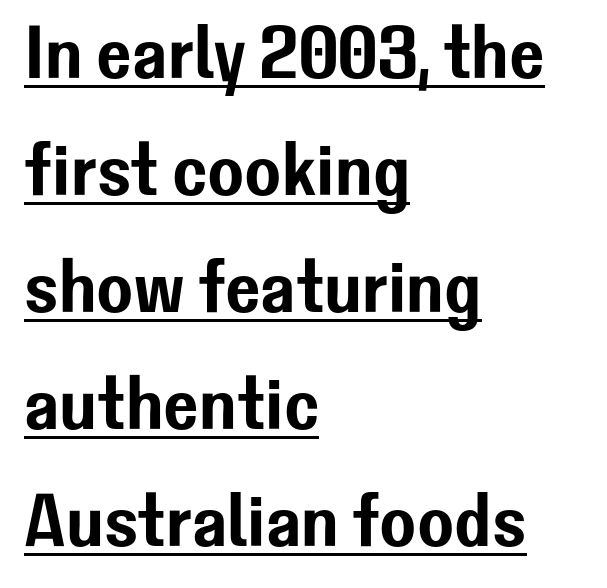
{"serif": "no", "italic": "no", "width": "normal", "stroke_contrast": "low", "x_height": "medium", "monospaced": "no", "underline": "yes", "align": "left", "line_spacing": "normal", "line_spacing_ratio": 1.56, "letter_spacing": "normal", "letter_spacing_em": 0.0, "glyph_px": 75}
